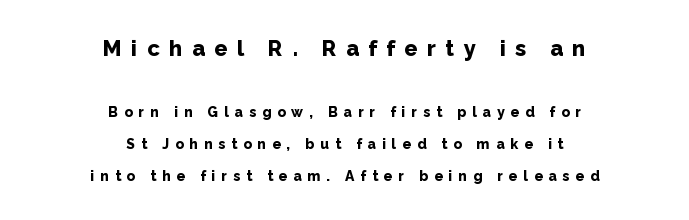
The image shows 22 px bold type, upright; set centered, loose line spacing (2.28x), unusually wide letter spacing (+0.43 em), not underlined; the first (top) block is 1.57x larger.
